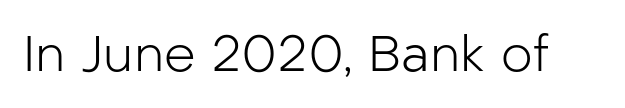
The image shows 50 px light sans-serif type, upright; set normal letter spacing, not underlined; low stroke contrast and a medium x-height.
